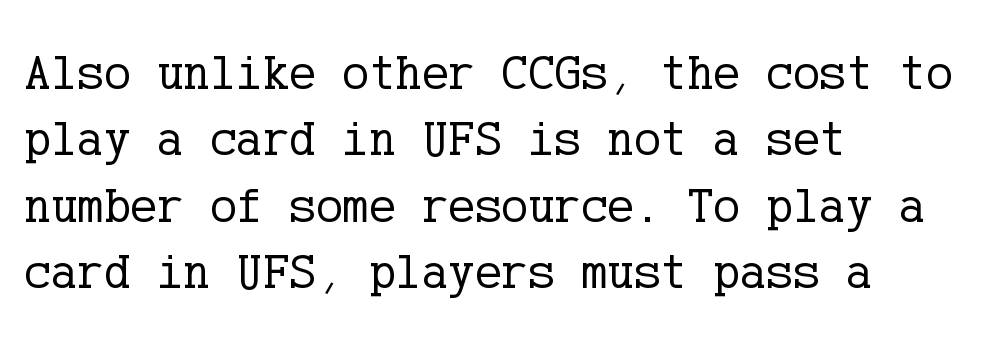
Q: Is the text bold? A: No.
Q: Is the text italic (slanted)? A: No, it is upright.
Q: Is the typeface a serif or a sans-serif typeface? A: Serif.
Q: Is the text underlined? A: No.
Q: How is the paragraph aligned? A: Left-aligned.
Q: Is the spacing between letters normal or unusually wide? A: Normal.
Q: Is the spacing between lines tight, normal or loose? A: Normal.
Q: Width (condensed, normal, or wide)? A: Normal.
Q: Stroke contrast? A: Low.
Q: x-height? A: Medium.
